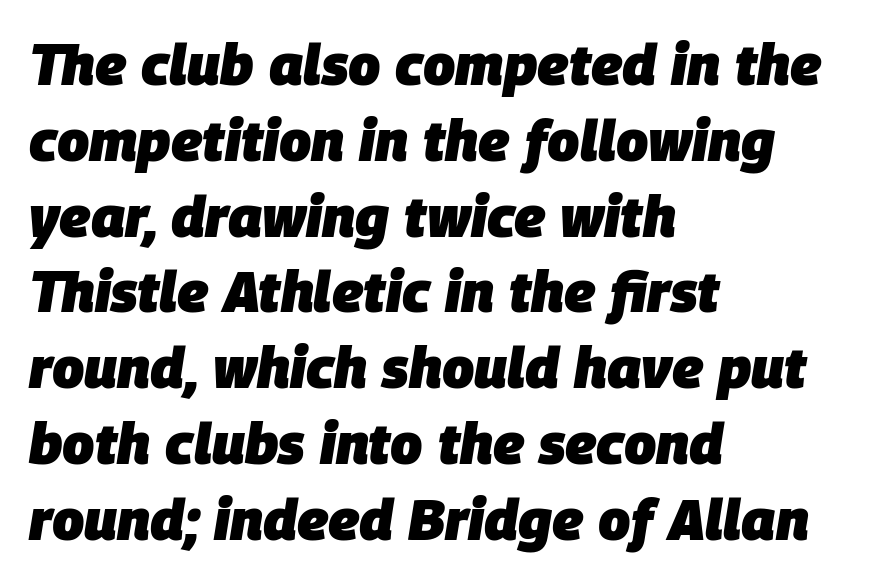
Clear beneath every line of the passage. I'd describe the lettering as bold — thick and assertive. Each line starts at the same left margin while the right side varies. The face used here has a pronounced slope to its letters. The leading is moderate, giving the passage an even texture. Varying glyph widths throughout — classic text-font behaviour.
